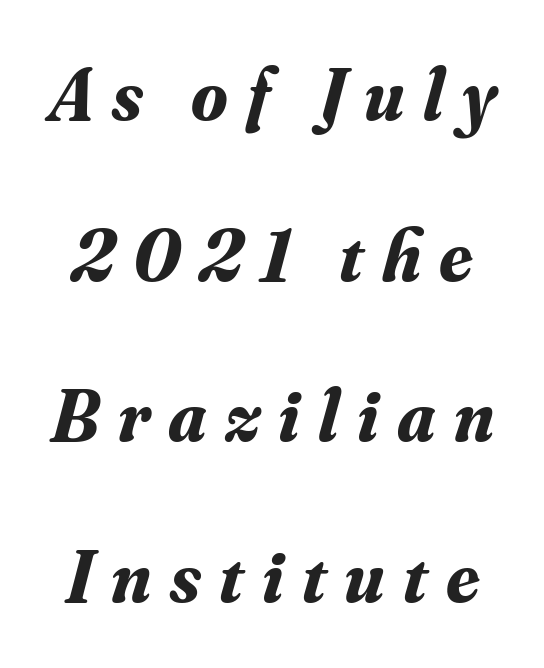
The passage shown is typeset with a serif family. The space between consecutive lines is lavish. Think of a printed novel: that variable character pitch is what you see here. Clear beneath every line of the passage.
